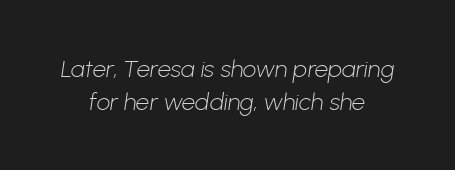
Q: Is the text bold? A: No.
Q: Is the text underlined? A: No.
Q: How is the paragraph aligned? A: Centered.
Q: Is the spacing between letters normal or unusually wide? A: Normal.
Q: Is the spacing between lines tight, normal or loose? A: Normal.
